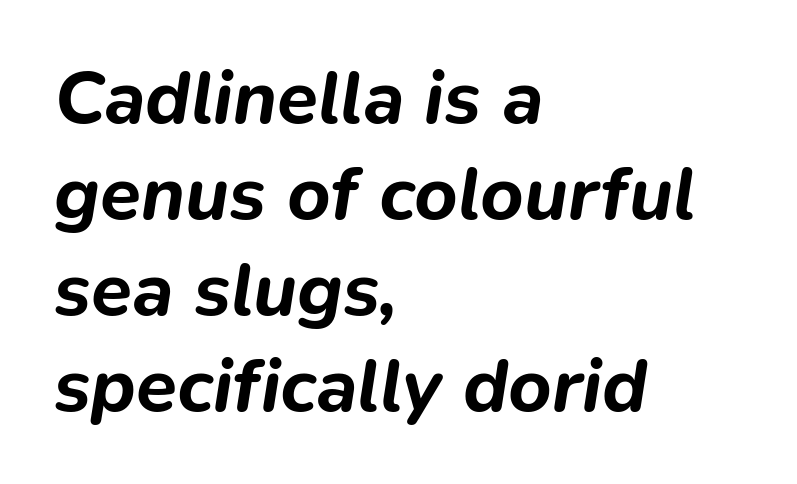
Q: Is the text bold? A: Yes.
Q: Is the text italic (slanted)? A: Yes, it leans right by about 9 degrees.
Q: Is the text underlined? A: No.
Q: How is the paragraph aligned? A: Left-aligned.
Q: Is the spacing between letters normal or unusually wide? A: Normal.
Q: Is the spacing between lines tight, normal or loose? A: Normal.
Q: Width (condensed, normal, or wide)? A: Normal.
Q: Stroke contrast? A: Low.
Q: x-height? A: Medium.
Q: Monospaced? A: No.
